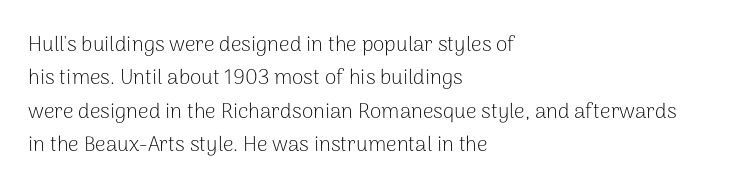
The image shows 21 px text type, upright; set left-aligned, normal line spacing (1.59x), normal letter spacing, not underlined.
